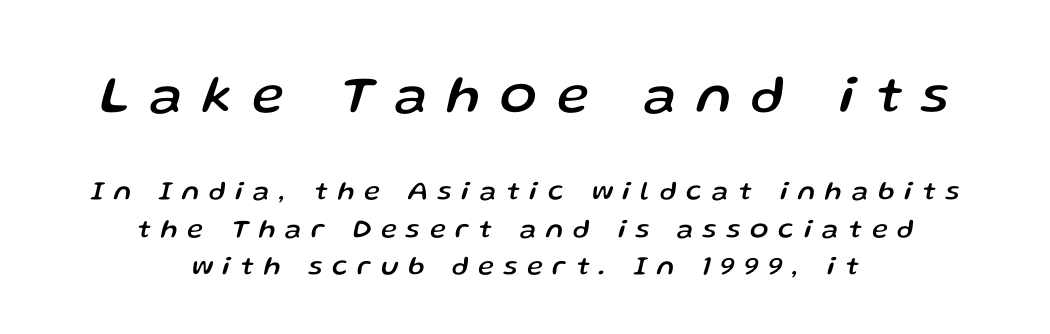
Two sizes are in play, and the larger belongs to the first block. The glyphs look as if they've been sheared to an angle. Reading down the column, the eye jumps a familiar distance to each next line. The letters are spread apart with noticeably loose tracking. Proportional: the letters do not fall into vertical columns.
